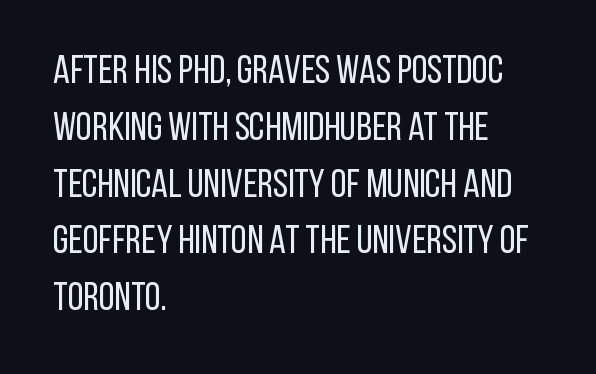
{"serif": "no", "italic": "no", "bold": "no", "weight": "regular", "width": "condensed", "stroke_contrast": "low", "x_height": "large", "monospaced": "no", "underline": "no", "align": "left", "line_spacing": "normal", "line_spacing_ratio": 1.42, "letter_spacing": "normal", "letter_spacing_em": 0.0, "glyph_px": 40}
